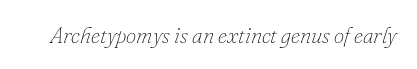
{"italic": "yes", "lean": "right", "slant_degrees": 16, "bold": "no", "underline": "no", "letter_spacing": "normal", "letter_spacing_em": 0.0, "glyph_px": 23}
